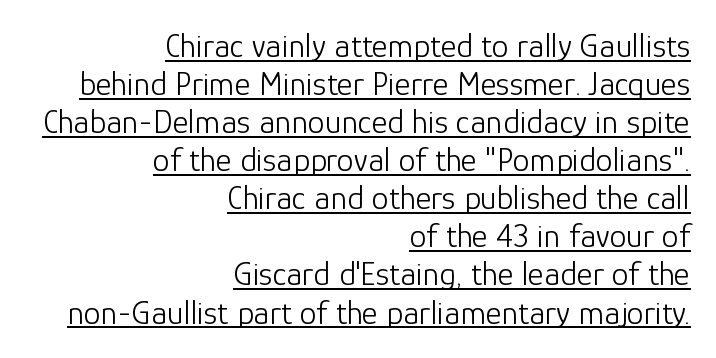
Q: Is the text bold? A: No.
Q: Is the text italic (slanted)? A: No, it is upright.
Q: Is the typeface a serif or a sans-serif typeface? A: Sans-serif.
Q: Is the text underlined? A: Yes.
Q: How is the paragraph aligned? A: Right-aligned.
Q: Is the spacing between letters normal or unusually wide? A: Normal.
Q: Is the spacing between lines tight, normal or loose? A: Tight.
Q: Width (condensed, normal, or wide)? A: Normal.
Q: Stroke contrast? A: Low.
Q: x-height? A: Medium.
Q: Monospaced? A: No.
